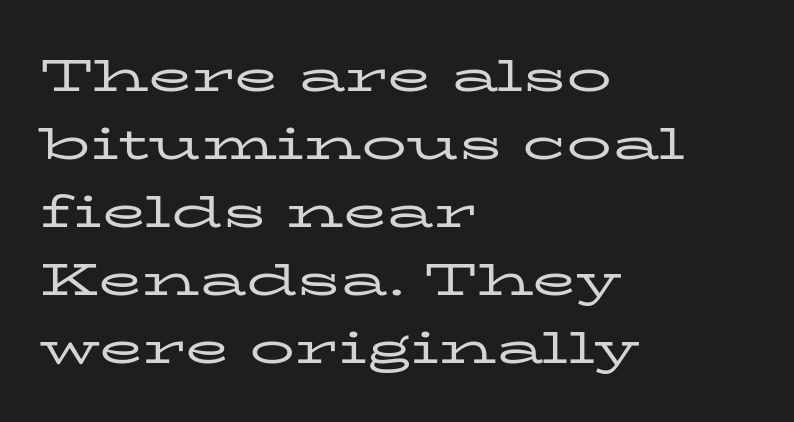
Q: Is the text bold? A: No.
Q: Is the text italic (slanted)? A: No, it is upright.
Q: Is the typeface a serif or a sans-serif typeface? A: Serif.
Q: Is the text underlined? A: No.
Q: How is the paragraph aligned? A: Left-aligned.
Q: Is the spacing between letters normal or unusually wide? A: Normal.
Q: Is the spacing between lines tight, normal or loose? A: Normal.
Q: Width (condensed, normal, or wide)? A: Wide.
Q: Stroke contrast? A: Low.
Q: x-height? A: Medium.
Q: Monospaced? A: No.
